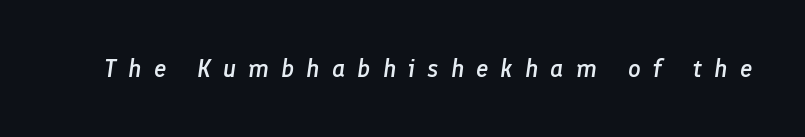
The image shows 25 px text type, italic (leaning right); set unusually wide letter spacing (+0.48 em), not underlined.
